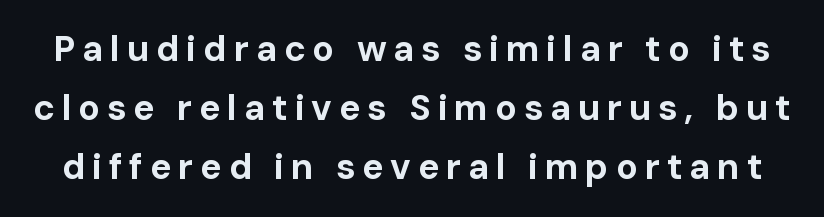
The image shows 36 px bold sans-serif type, upright; set normal line spacing (1.64x), not underlined; low stroke contrast and a medium x-height.
